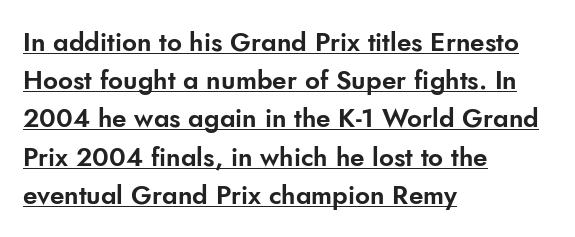
Q: Is the text italic (slanted)? A: No, it is upright.
Q: Is the text underlined? A: Yes.
Q: How is the paragraph aligned? A: Left-aligned.
Q: Is the spacing between letters normal or unusually wide? A: Normal.
Q: Is the spacing between lines tight, normal or loose? A: Normal.
